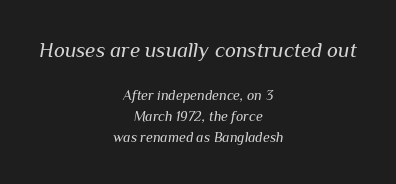
The image shows 21 px text type, italic (leaning right); set centered, normal line spacing (1.51x), normal letter spacing, not underlined; the first (top) block is 1.5x larger.
